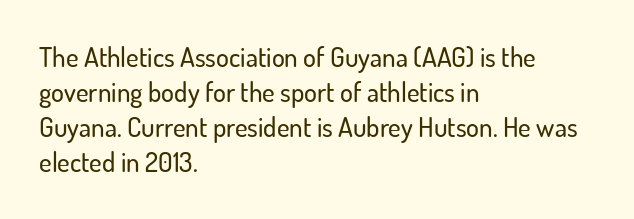
The image shows 27 px text type, upright; set left-aligned, normal line spacing (1.3x), normal letter spacing, not underlined.
